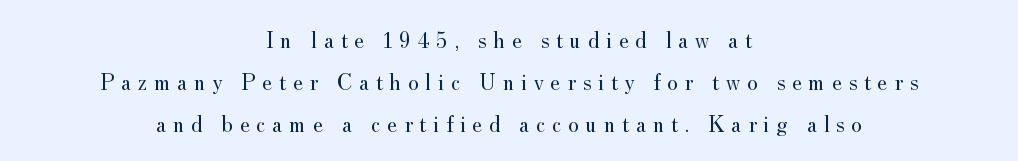
Q: Is the text bold? A: No.
Q: Is the text italic (slanted)? A: No, it is upright.
Q: Is the text underlined? A: No.
Q: How is the paragraph aligned? A: Centered.
Q: Is the spacing between letters normal or unusually wide? A: Unusually wide.
